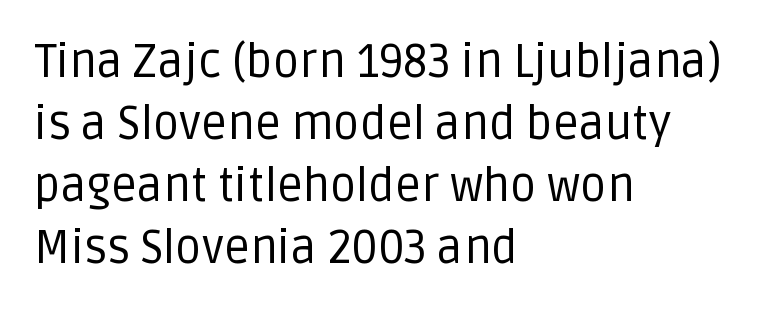
Q: Is the text bold? A: No.
Q: Is the text italic (slanted)? A: No, it is upright.
Q: Is the typeface a serif or a sans-serif typeface? A: Sans-serif.
Q: Is the text underlined? A: No.
Q: How is the paragraph aligned? A: Left-aligned.
Q: Is the spacing between letters normal or unusually wide? A: Normal.
Q: Is the spacing between lines tight, normal or loose? A: Normal.
Q: Width (condensed, normal, or wide)? A: Normal.
Q: Stroke contrast? A: Low.
Q: x-height? A: Large.
Q: Monospaced? A: No.
